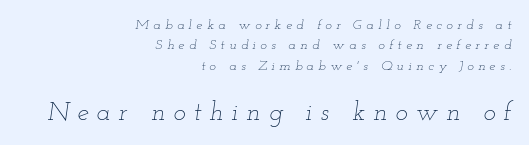
{"italic": "yes", "lean": "right", "slant_degrees": 12, "bold": "no", "underline": "no", "align": "right", "line_spacing": "normal", "line_spacing_ratio": 1.45, "letter_spacing": "wide", "letter_spacing_em": 0.31, "larger_block": "second", "size_ratio": 1.86, "glyph_px": 26}
